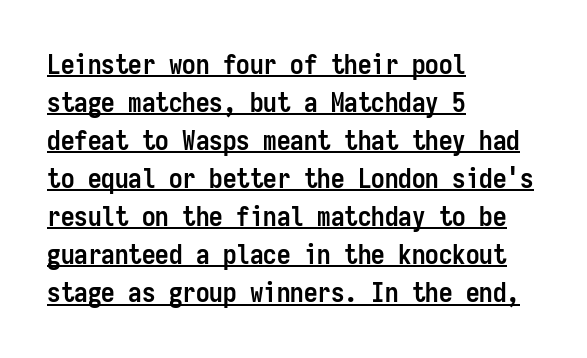
{"italic": "no", "bold": "yes", "underline": "yes", "align": "left", "line_spacing": "normal", "line_spacing_ratio": 1.41, "letter_spacing": "normal", "letter_spacing_em": 0.0, "glyph_px": 27}
